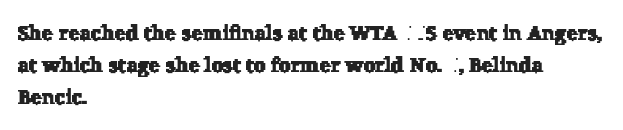
Quick note: interline space is typical. If you drew a ruler down the left edge, every line would touch it. Here the glyphs are tracked normally, forming tight word shapes. Words float on clear page, feet unadorned.
